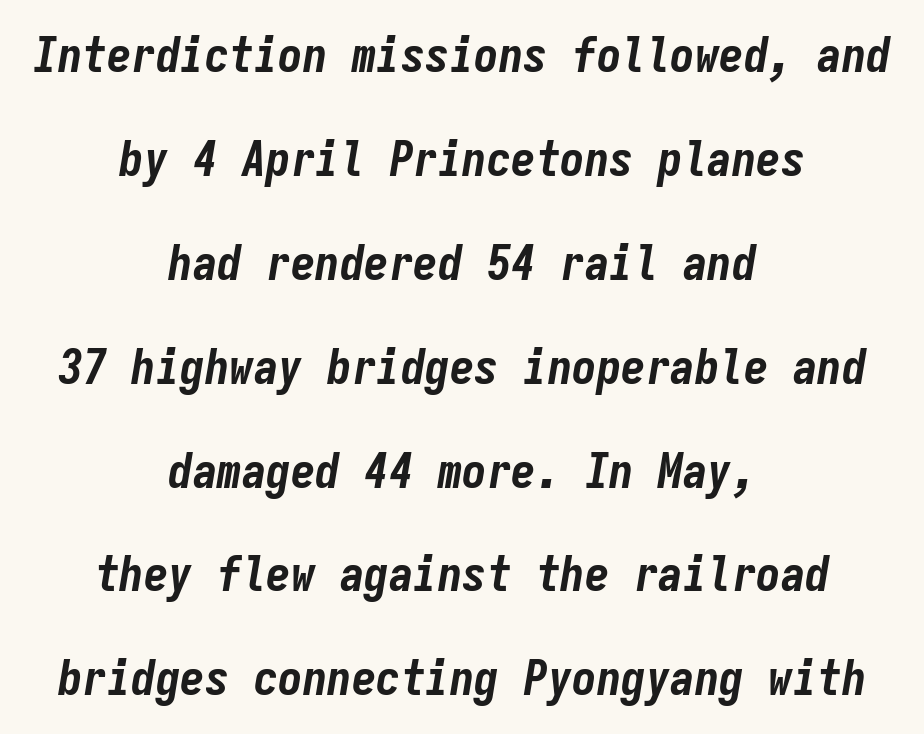
The image shows 49 px bold, condensed type, italic (leaning right), monospaced; set centered, loose line spacing (2.12x), normal letter spacing, not underlined; low stroke contrast and a medium x-height.
